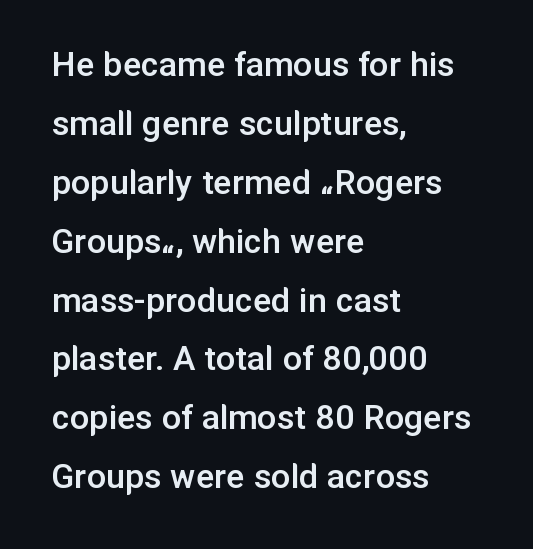
Is this a fixed-width face? No — the glyphs have proportional, varying widths. The baseline area is clear. The compositor pushed each line to the left boundary. Quick note: interline space is typical. In terms of letterform style, serifs are entirely absent. The lettering holds an erect, upright posture throughout.
